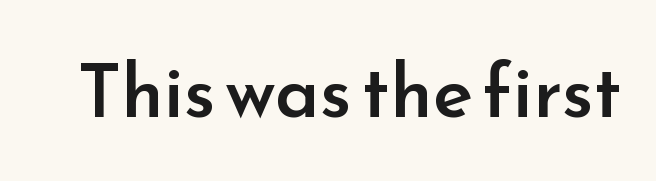
Q: Is the text bold? A: Semi-bold.
Q: Is the text italic (slanted)? A: No, it is upright.
Q: Is the typeface a serif or a sans-serif typeface? A: Sans-serif.
Q: Is the text underlined? A: No.
Q: Is the spacing between letters normal or unusually wide? A: Normal.
Q: Width (condensed, normal, or wide)? A: Normal.
Q: Stroke contrast? A: Low.
Q: x-height? A: Small.
Q: Monospaced? A: No.
